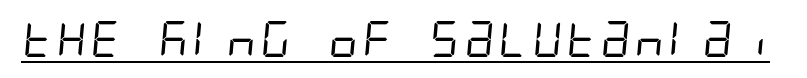
Standard letterfit; no display-style spreading of the glyphs. Weight: in the light-to-regular range. Observe the absence of serifs on each vertical stroke in this sample. Emphasis is given by a line drawn under the lettering.
